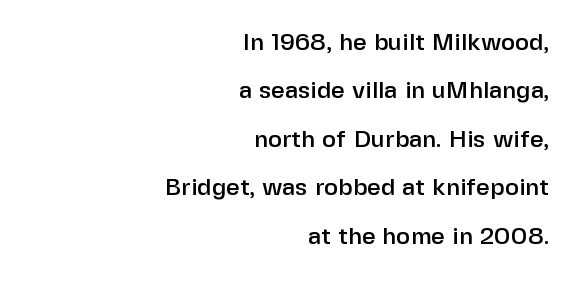
{"italic": "no", "underline": "no", "align": "right", "line_spacing": "loose", "line_spacing_ratio": 2.02, "letter_spacing": "normal", "letter_spacing_em": 0.0, "glyph_px": 24}
